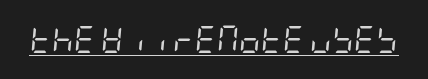
{"italic": "yes", "lean": "right", "slant_degrees": 5, "bold": "no", "underline": "yes", "letter_spacing": "normal", "letter_spacing_em": 0.0, "glyph_px": 27}
